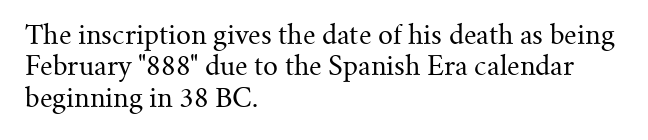
Q: Is the text bold? A: No.
Q: Is the text italic (slanted)? A: No, it is upright.
Q: Is the text underlined? A: No.
Q: How is the paragraph aligned? A: Left-aligned.
Q: Is the spacing between letters normal or unusually wide? A: Normal.
